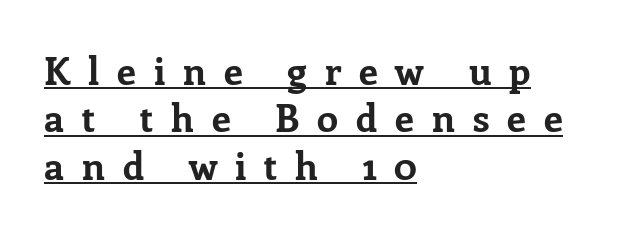
The letters stand straight up with perfectly vertical stems. The rendering anchors every line to the left-hand side. Compared with an ordinary text face, these strokes are far heavier — a full bold. Note: serifs present on the glyphs.
